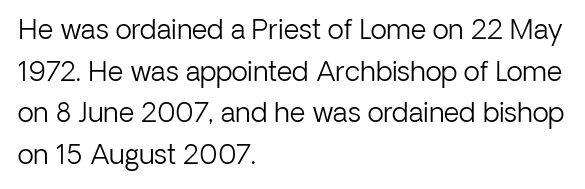
The image shows 27 px text type, upright; set left-aligned, normal line spacing (1.54x), normal letter spacing, not underlined.
